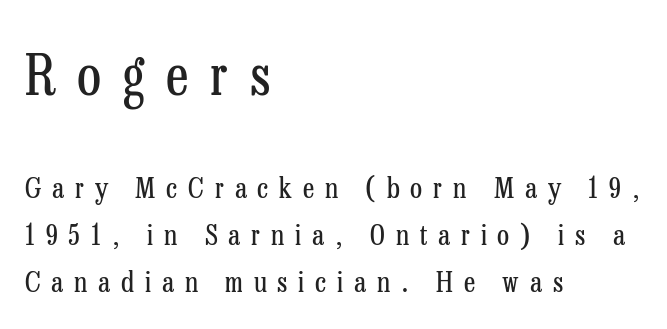
The image shows 56 px regular-weight, condensed serif type, upright; set left-aligned, normal line spacing (1.67x), unusually wide letter spacing (+0.39 em), not underlined; the first (top) block is 2.0x larger; low stroke contrast and a medium x-height.
